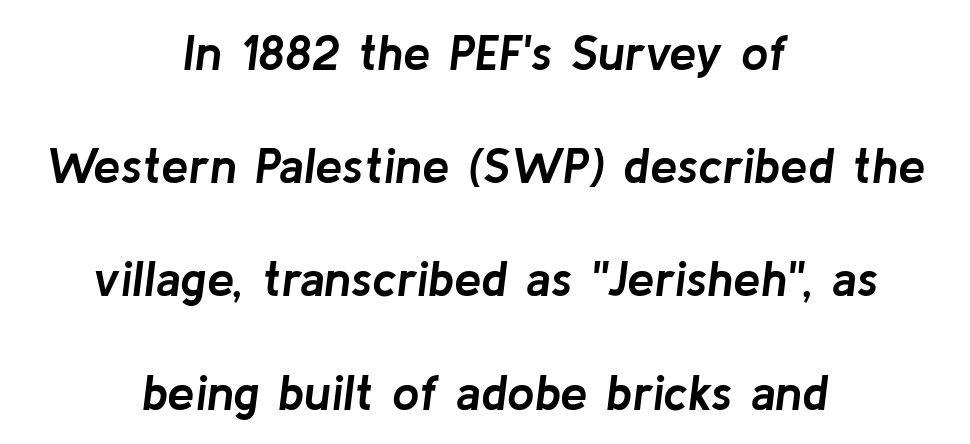
The image shows 49 px semibold type, italic (leaning right); set centered, loose line spacing (2.31x), normal letter spacing, not underlined; low stroke contrast and a medium x-height.
